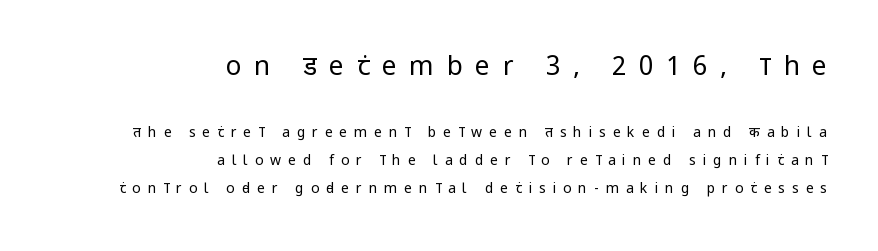
{"italic": "no", "bold": "no", "underline": "no", "align": "right", "line_spacing": "loose", "line_spacing_ratio": 2.01, "letter_spacing": "wide", "letter_spacing_em": 0.49, "larger_block": "first", "size_ratio": 1.86, "glyph_px": 26}
